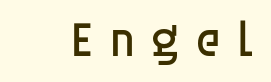
{"serif": "no", "italic": "no", "bold": "no", "weight": "regular", "width": "normal", "stroke_contrast": "low", "x_height": "large", "monospaced": "no", "underline": "no", "letter_spacing": "wide", "letter_spacing_em": 0.28, "glyph_px": 50}
